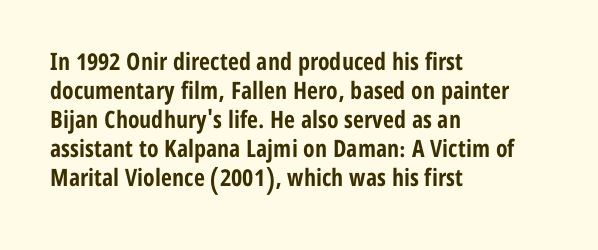
Q: Is the text bold? A: Yes.
Q: Is the text italic (slanted)? A: No, it is upright.
Q: Is the text underlined? A: No.
Q: How is the paragraph aligned? A: Left-aligned.
Q: Is the spacing between letters normal or unusually wide? A: Normal.
